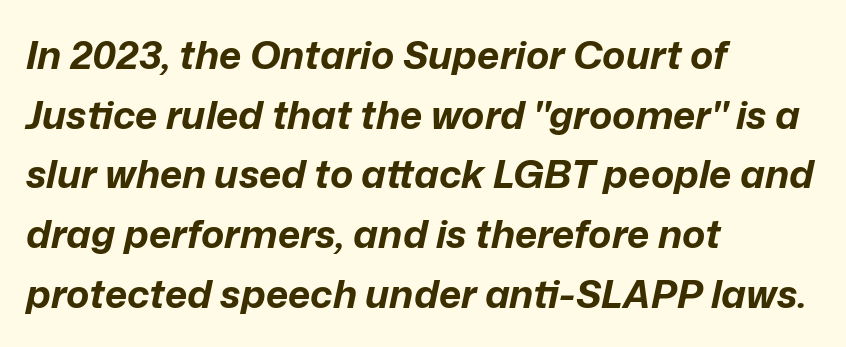
The image shows 39 px bold type, italic (leaning right); set left-aligned, normal line spacing (1.53x), normal letter spacing, not underlined; low stroke contrast and a medium x-height.
